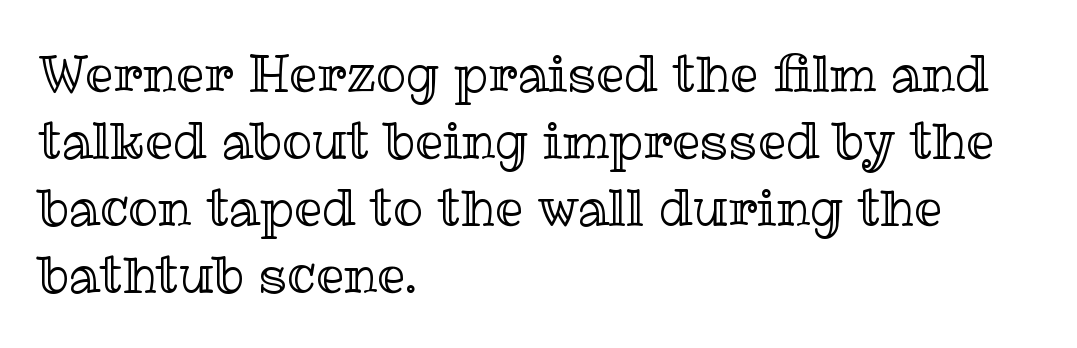
The line-height multiplier appears to be the usual default. Rendered with straight, roman letterforms. There is no visible air inserted between adjacent glyphs. Glance below the letters and you will spot only blank space. All the whitespace from short lines collects on the right.
